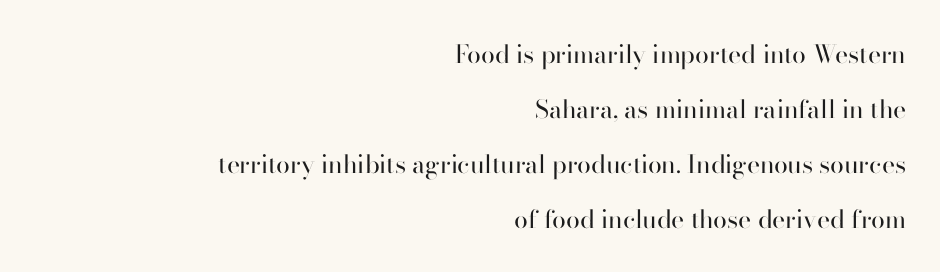
Casual observation: everything's shoved over to the right. Observe the ordinary spacing: letters are neighbours, not strangers. Each new line begins a long way beneath the previous one. Ascenders rise straight up at ninety degrees. The space beneath each line is pristine and unruled.
